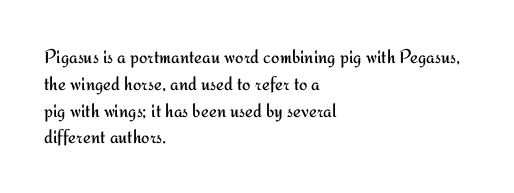
Q: Is the text bold? A: No.
Q: Is the text italic (slanted)? A: No, it is upright.
Q: Is the text underlined? A: No.
Q: How is the paragraph aligned? A: Left-aligned.
Q: Is the spacing between letters normal or unusually wide? A: Normal.
Q: Is the spacing between lines tight, normal or loose? A: Normal.
